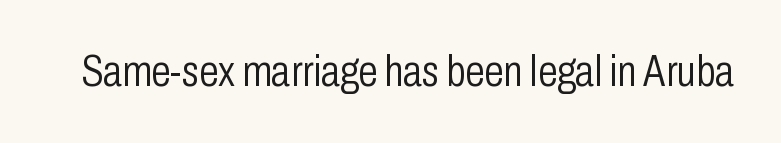
The image shows 44 px light, condensed sans-serif type, upright; set normal letter spacing, not underlined; low stroke contrast and a medium x-height.
